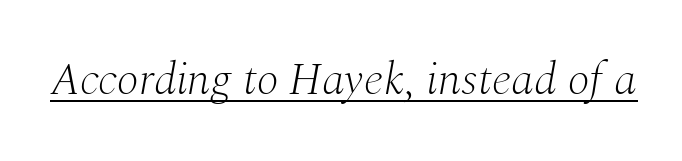
Q: Is the text bold? A: No.
Q: Is the text italic (slanted)? A: Yes, it leans right by about 10 degrees.
Q: Is the typeface a serif or a sans-serif typeface? A: Serif.
Q: Is the text underlined? A: Yes.
Q: Is the spacing between letters normal or unusually wide? A: Normal.
Q: Width (condensed, normal, or wide)? A: Normal.
Q: Stroke contrast? A: Medium.
Q: x-height? A: Medium.
Q: Monospaced? A: No.
